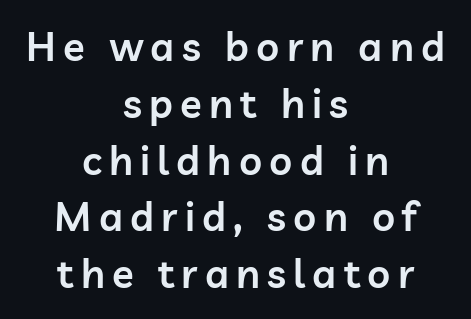
{"serif": "no", "italic": "no", "bold": "semi", "weight": "semibold", "width": "normal", "stroke_contrast": "low", "x_height": "medium", "monospaced": "no", "underline": "no", "align": "center", "line_spacing": "normal", "line_spacing_ratio": 1.42, "glyph_px": 40}
